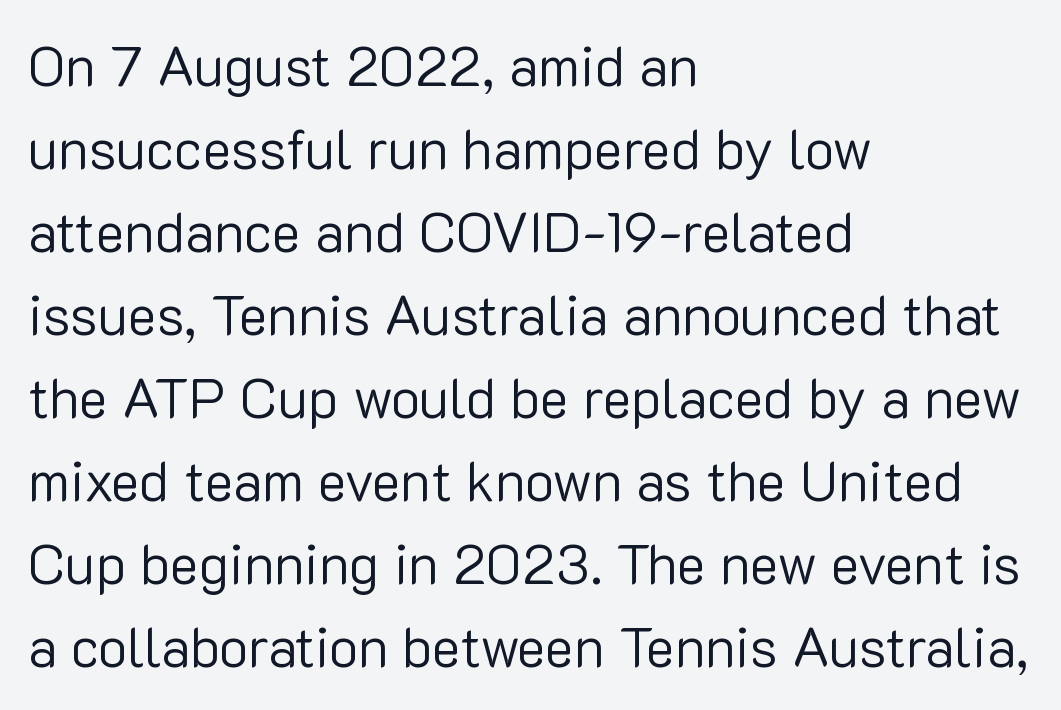
Honestly, the letter spacing is just normal — you wouldn't notice it. What kind of face is this? One without serifs — a sans. Ascenders rise straight up at ninety degrees. Is the block centered? No — it sits flush against the left margin. Words float on clear page, feet unadorned. No letter is thick-stroked: the sample isn't bold.
